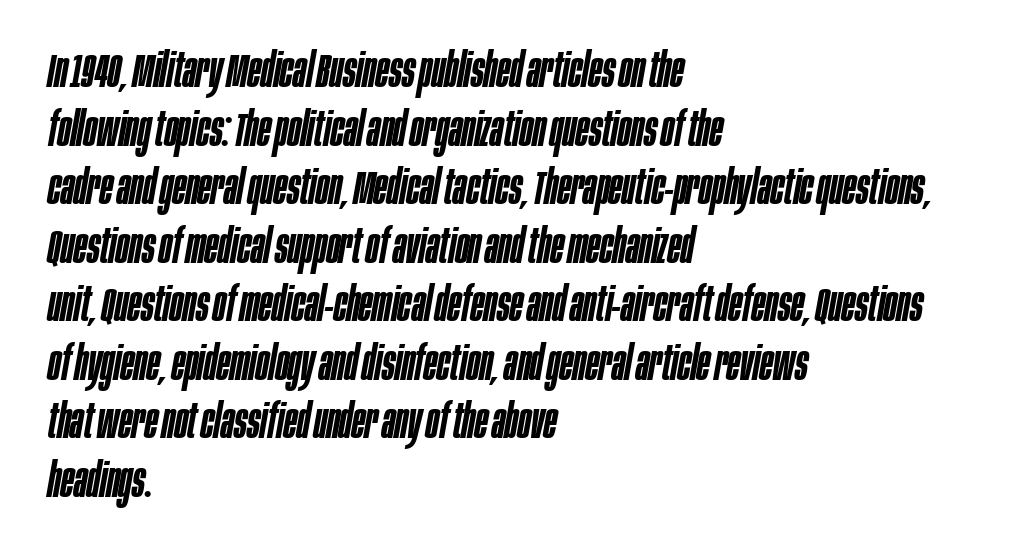
Looking at the ascenders, they clearly lean. All the whitespace from short lines collects on the right. Bold? Not quite — semibold, heavier than regular but stopping short. The zone under the glyphs is completely vacant.
